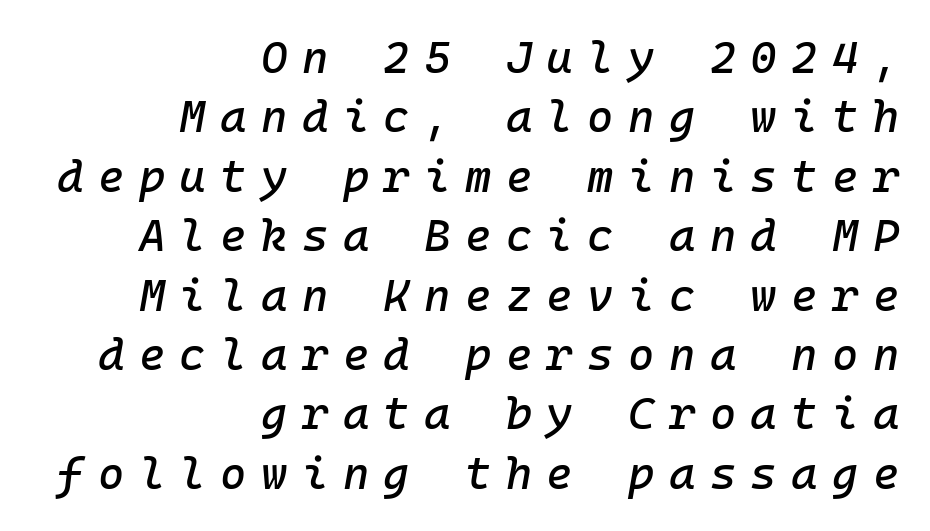
{"italic": "yes", "lean": "right", "slant_degrees": 10, "width": "normal", "stroke_contrast": "low", "x_height": "medium", "monospaced": "yes", "underline": "no", "align": "right", "line_spacing": "normal", "line_spacing_ratio": 1.32, "letter_spacing": "wide", "letter_spacing_em": 0.32, "glyph_px": 45}
